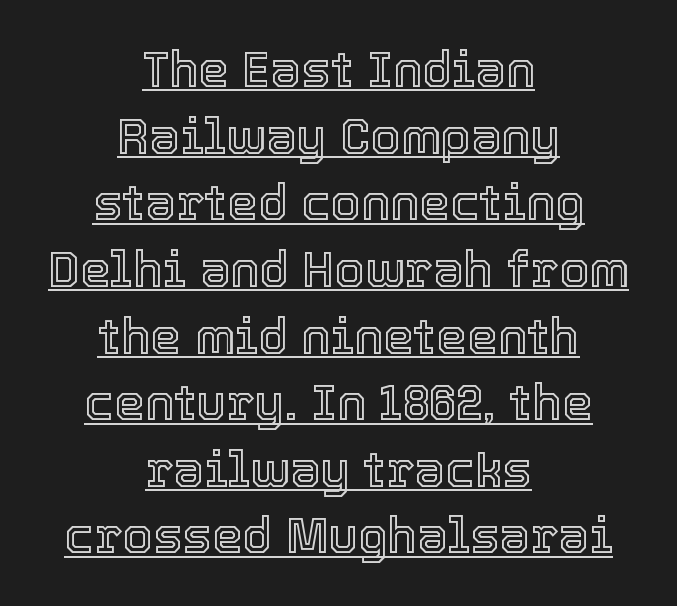
Q: Is the text italic (slanted)? A: No, it is upright.
Q: Is the text underlined? A: Yes.
Q: How is the paragraph aligned? A: Centered.
Q: Is the spacing between letters normal or unusually wide? A: Normal.
Q: Is the spacing between lines tight, normal or loose? A: Normal.
Q: Width (condensed, normal, or wide)? A: Normal.
Q: x-height? A: Medium.
Q: Monospaced? A: No.
